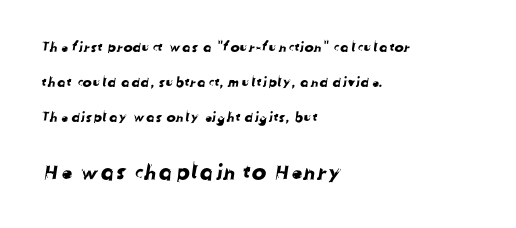
What's the leading like? Stretched, with rows far apart. This rendering uses left alignment, leaving the right contour irregular. You could call the tracking neutral — neither tight nor loose. You get the small type first, then a jump to larger type. Words float on clear page, feet unadorned.
